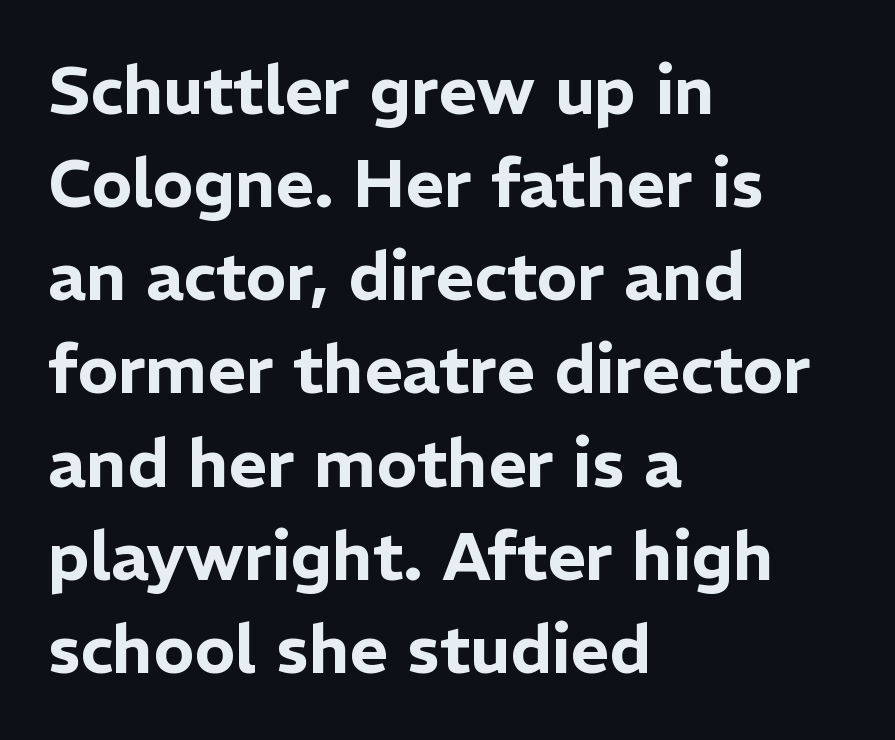
Q: Is the text italic (slanted)? A: No, it is upright.
Q: Is the typeface a serif or a sans-serif typeface? A: Sans-serif.
Q: Is the text underlined? A: No.
Q: How is the paragraph aligned? A: Left-aligned.
Q: Is the spacing between letters normal or unusually wide? A: Normal.
Q: Is the spacing between lines tight, normal or loose? A: Normal.
Q: Width (condensed, normal, or wide)? A: Normal.
Q: Stroke contrast? A: Low.
Q: x-height? A: Medium.
Q: Monospaced? A: No.
